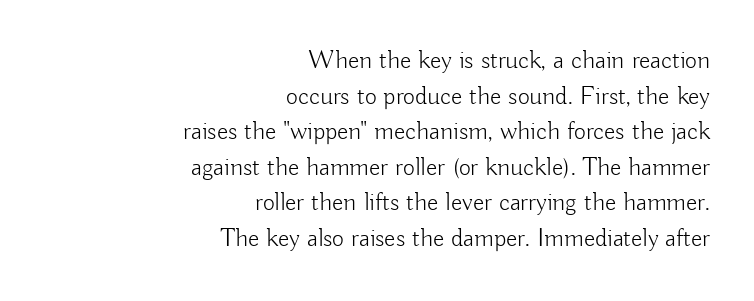
{"italic": "no", "bold": "no", "underline": "no", "align": "right", "line_spacing": "normal", "line_spacing_ratio": 1.37, "letter_spacing": "normal", "letter_spacing_em": 0.0, "glyph_px": 26}
